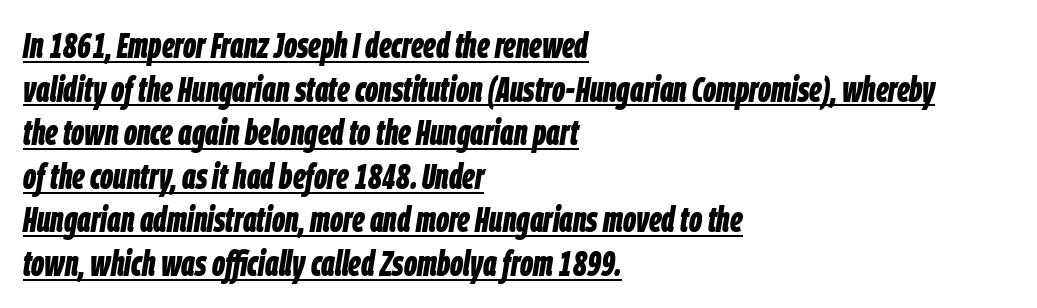
Does the lettering tilt? It does — this is italic. These words are printed bold, with thick strokes throughout. Somebody hit Ctrl+U on this one — the words are underlined. Horizontal alignment here is leftward, the default for most running prose.
